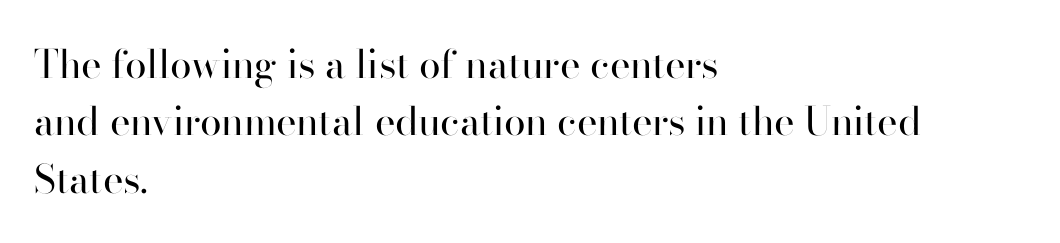
{"serif": "no", "italic": "no", "bold": "no", "weight": "regular", "width": "normal", "stroke_contrast": "high", "x_height": "small", "monospaced": "no", "underline": "no", "align": "left", "line_spacing": "normal", "line_spacing_ratio": 1.47, "letter_spacing": "normal", "letter_spacing_em": 0.0, "glyph_px": 39}
